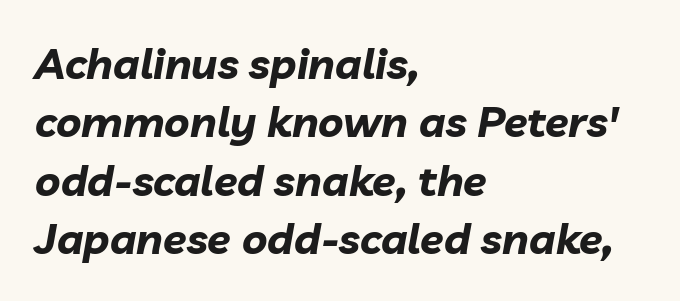
{"italic": "yes", "lean": "right", "slant_degrees": 10, "bold": "yes", "weight": "bold", "width": "normal", "stroke_contrast": "low", "x_height": "medium", "monospaced": "no", "underline": "no", "align": "left", "line_spacing": "normal", "line_spacing_ratio": 1.36, "letter_spacing": "normal", "letter_spacing_em": 0.0, "glyph_px": 43}
